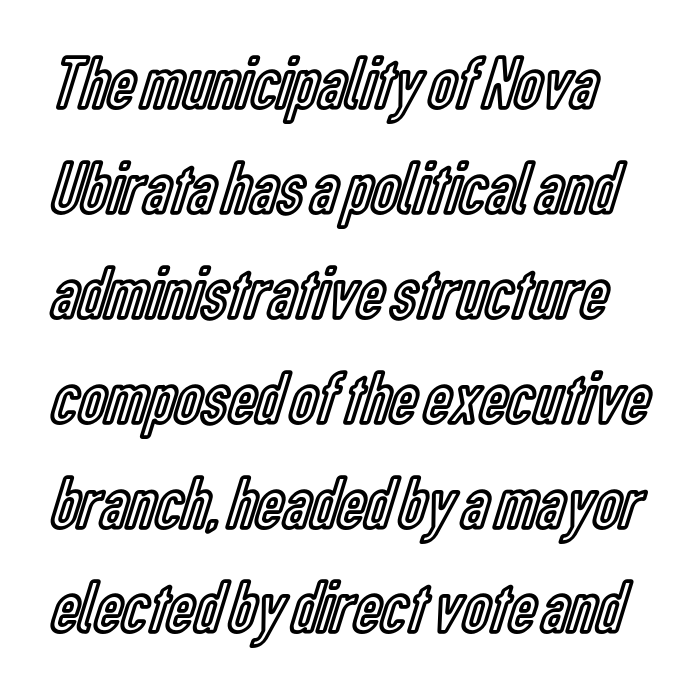
The image shows 76 px condensed type; set normal line spacing (1.38x), normal letter spacing, not underlined; a medium x-height.
